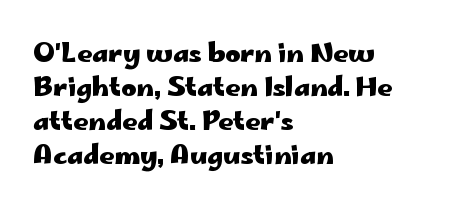
Typeset ragged right — the left edge is the straight one. Words float on clear page, feet unadorned. Vertically, the passage feels balanced, rows spaced as you'd expect. This sample uses plain, unmodified letter spacing. Summary of weight: heavy, a full bold. Characters remain perfectly vertical along every line.
